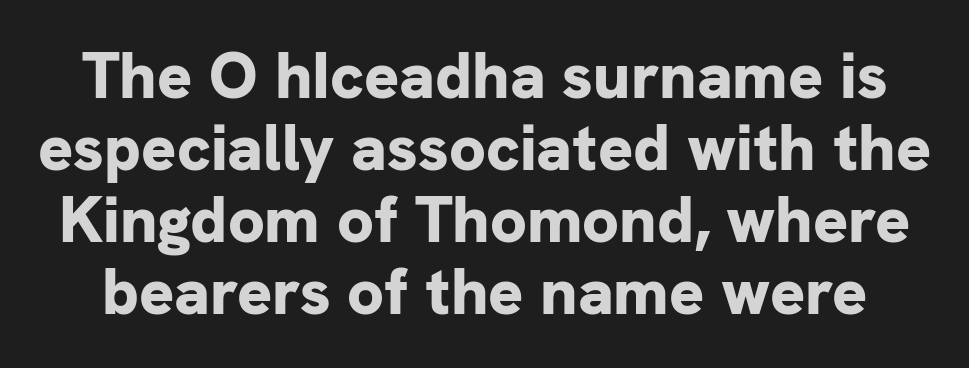
{"serif": "no", "italic": "no", "bold": "yes", "weight": "bold", "width": "normal", "stroke_contrast": "low", "x_height": "medium", "monospaced": "no", "underline": "no", "line_spacing": "tight", "line_spacing_ratio": 1.11, "letter_spacing": "normal", "letter_spacing_em": 0.0, "glyph_px": 65}
